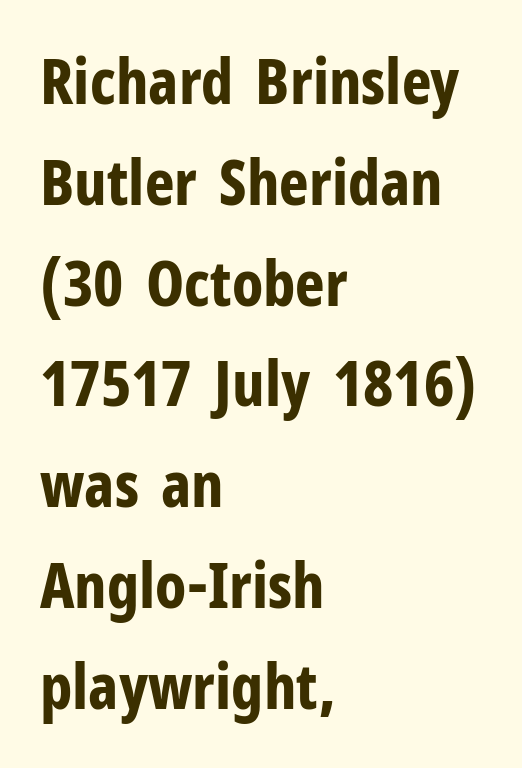
Quick note: underline off. Nope, not italic — everything's standing straight. This sample has the flowing, uneven cadence of proportional lettering. The characters display no serif detailing; their extremities are plain.
